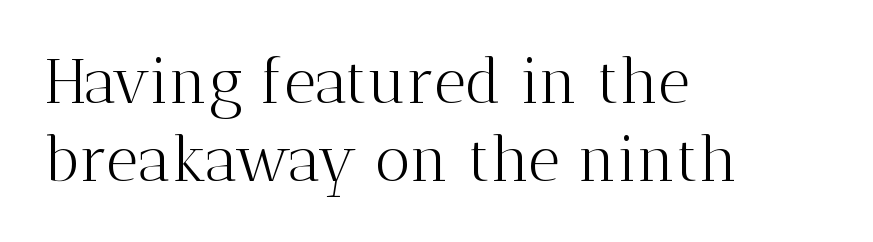
Q: Is the text bold? A: No.
Q: Is the text italic (slanted)? A: No, it is upright.
Q: Is the typeface a serif or a sans-serif typeface? A: Serif.
Q: Is the text underlined? A: No.
Q: How is the paragraph aligned? A: Left-aligned.
Q: Is the spacing between letters normal or unusually wide? A: Normal.
Q: Is the spacing between lines tight, normal or loose? A: Normal.
Q: Width (condensed, normal, or wide)? A: Normal.
Q: Stroke contrast? A: Medium.
Q: x-height? A: Medium.
Q: Monospaced? A: No.
